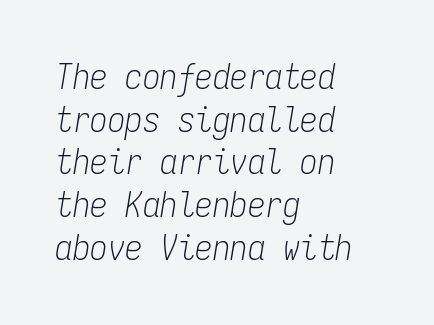
Q: Is the text bold? A: No.
Q: Is the text italic (slanted)? A: Yes, it leans right by about 9 degrees.
Q: Is the text underlined? A: No.
Q: How is the paragraph aligned? A: Left-aligned.
Q: Is the spacing between letters normal or unusually wide? A: Normal.
Q: Width (condensed, normal, or wide)? A: Condensed.
Q: Stroke contrast? A: Low.
Q: x-height? A: Medium.
Q: Monospaced? A: Yes.
